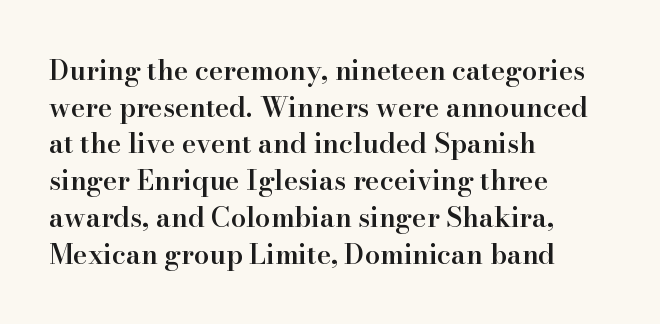
{"italic": "no", "bold": "semi", "underline": "no", "align": "left", "line_spacing": "normal", "line_spacing_ratio": 1.36, "letter_spacing": "normal", "letter_spacing_em": 0.0, "glyph_px": 27}
